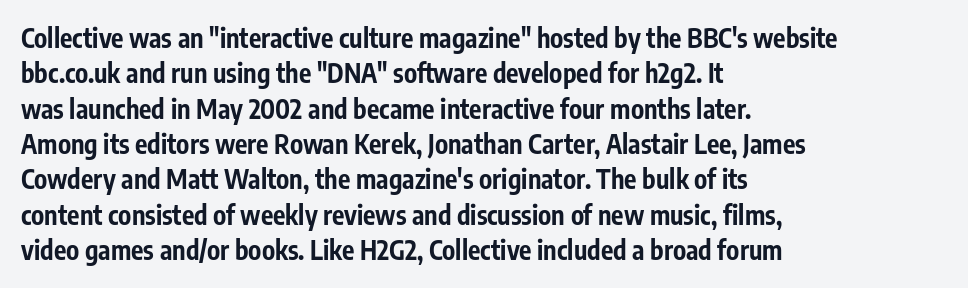
Normally led — the rows are evenly, conventionally spaced. A roman cut, with each character standing at attention. The gaps between neighbouring characters are ordinary and unremarkable. The words here are not underlined. Left-aligned paragraph, ragged on the right. The typesetting leans heavy: a genuine bold.
